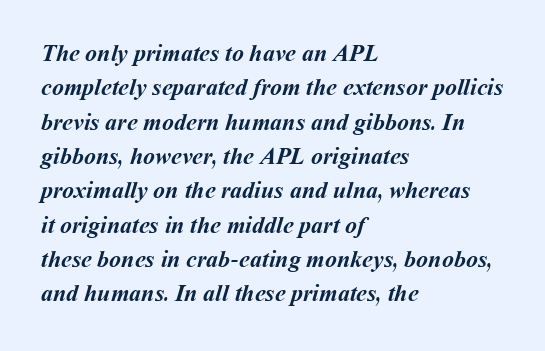
Q: Is the text bold? A: Yes.
Q: Is the text underlined? A: No.
Q: How is the paragraph aligned? A: Left-aligned.
Q: Is the spacing between letters normal or unusually wide? A: Normal.
Q: Is the spacing between lines tight, normal or loose? A: Normal.
